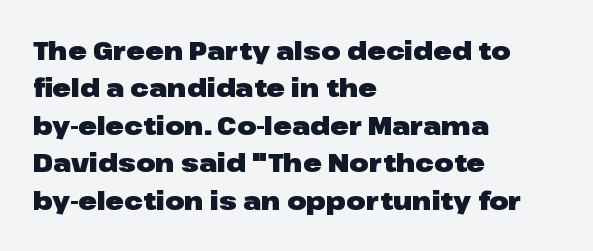
Q: Is the text bold? A: Yes.
Q: Is the text italic (slanted)? A: No, it is upright.
Q: Is the text underlined? A: No.
Q: How is the paragraph aligned? A: Left-aligned.
Q: Is the spacing between letters normal or unusually wide? A: Normal.
Q: Is the spacing between lines tight, normal or loose? A: Normal.
